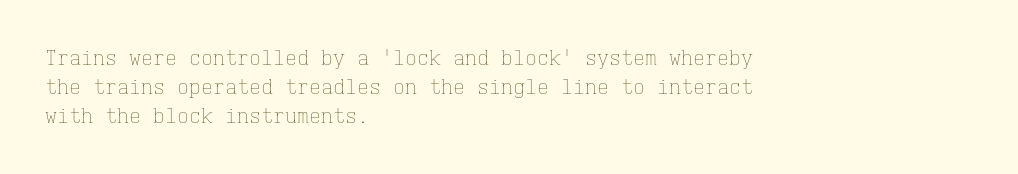
{"italic": "no", "bold": "no", "underline": "no", "align": "left", "line_spacing": "normal", "line_spacing_ratio": 1.44, "letter_spacing": "normal", "letter_spacing_em": 0.0, "glyph_px": 20}
